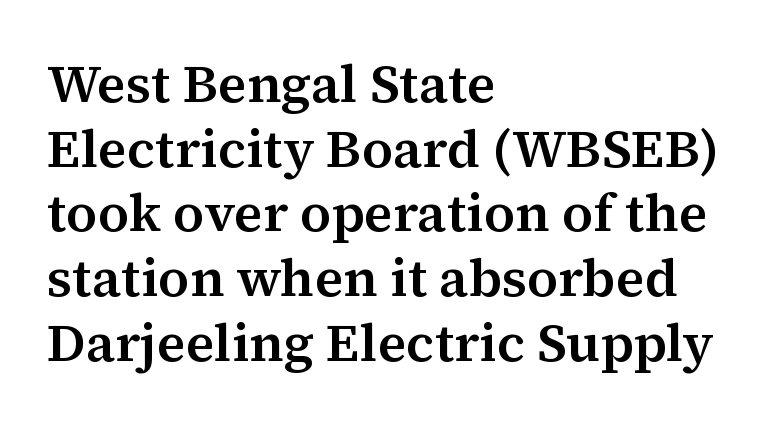
Q: Is the text italic (slanted)? A: No, it is upright.
Q: Is the typeface a serif or a sans-serif typeface? A: Serif.
Q: Is the text underlined? A: No.
Q: How is the paragraph aligned? A: Left-aligned.
Q: Is the spacing between letters normal or unusually wide? A: Normal.
Q: Width (condensed, normal, or wide)? A: Normal.
Q: Stroke contrast? A: Medium.
Q: x-height? A: Medium.
Q: Monospaced? A: No.
